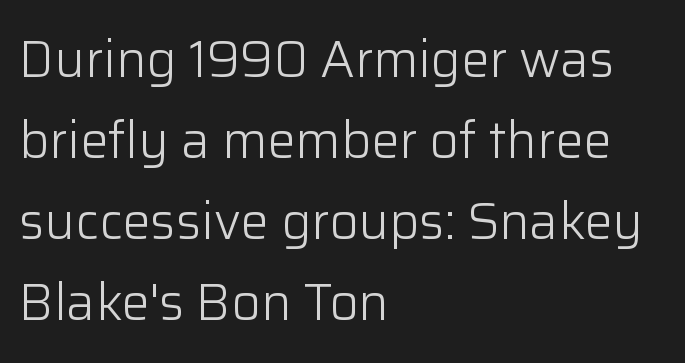
The image shows 51 px light sans-serif type, upright; set left-aligned, normal line spacing (1.59x), normal letter spacing, not underlined; low stroke contrast and a medium x-height.
